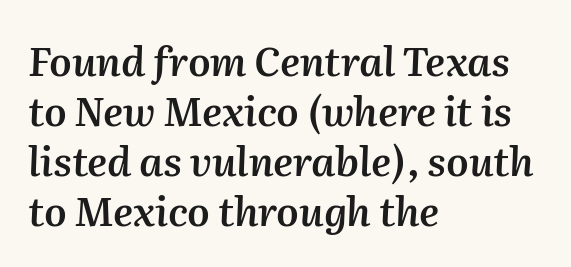
Horizontally, the lines are justified to the leading edge only. Stroke thickness is moderately raised; the sample reads as semibold. Just letters on the line, the space beneath them empty. What stands out about the letter spacing? Nothing — it is the standard amount. You can tell it's italic because the verticals aren't actually vertical. Character widths vary here, with narrow letters taking less room than wide ones.
